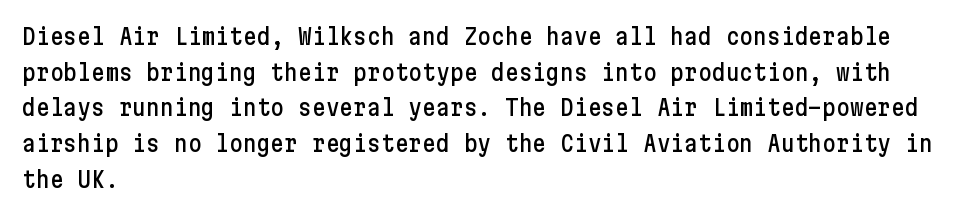
The image shows 23 px text type, upright; set left-aligned, normal line spacing (1.55x), normal letter spacing, not underlined.
